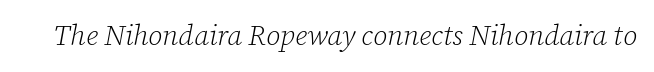
The image shows 28 px light serif type, italic (leaning right); set normal letter spacing, not underlined; low stroke contrast and a medium x-height.
